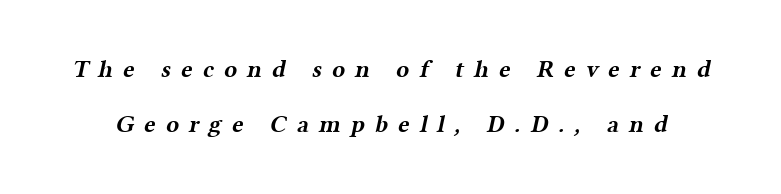
{"bold": "yes", "underline": "no", "line_spacing": "loose", "line_spacing_ratio": 2.3, "letter_spacing": "wide", "letter_spacing_em": 0.42, "glyph_px": 24}
